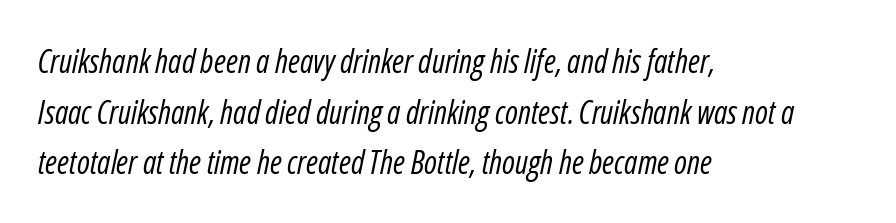
The image shows 32 px regular-weight, condensed type, italic (leaning right); set left-aligned, normal line spacing (1.58x), normal letter spacing, not underlined; low stroke contrast and a medium x-height.
